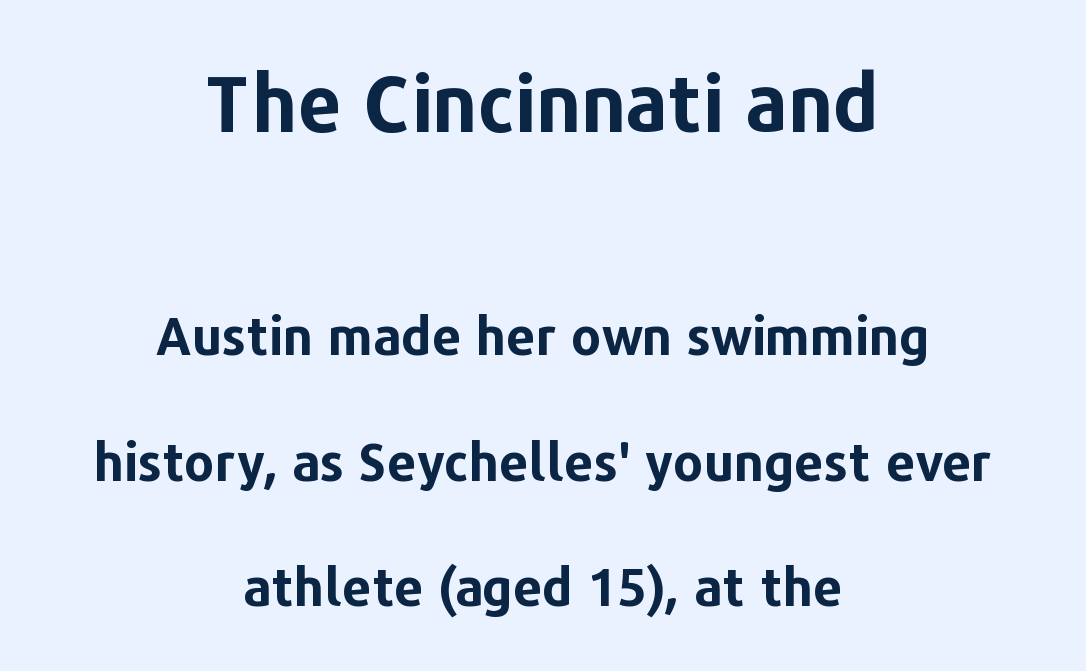
The image shows 78 px bold sans-serif type, upright; set centered, loose line spacing (2.41x), normal letter spacing, not underlined; the first (top) block is 1.5x larger; low stroke contrast and a medium x-height.
